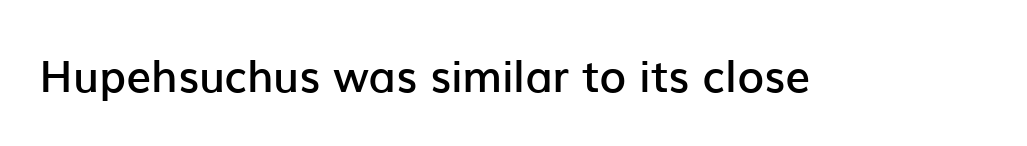
The image shows 44 px semibold sans-serif type, upright; set normal letter spacing, not underlined; low stroke contrast and a medium x-height.
